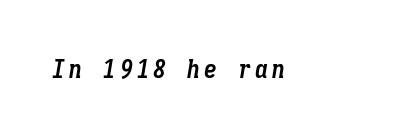
{"italic": "yes", "lean": "right", "slant_degrees": 9, "bold": "yes", "underline": "no", "glyph_px": 26}
